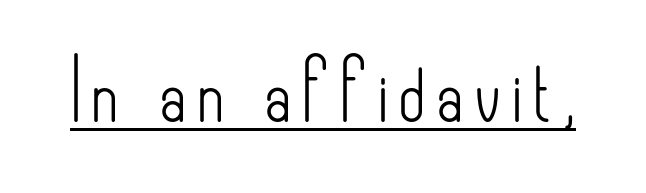
{"serif": "no", "italic": "no", "bold": "no", "weight": "light", "width": "condensed", "stroke_contrast": "low", "x_height": "small", "monospaced": "no", "underline": "yes", "glyph_px": 59}
